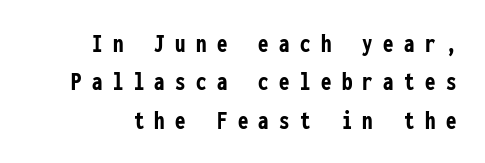
The image shows 26 px bold type, upright; set normal line spacing (1.48x), unusually wide letter spacing (+0.4 em), not underlined.
